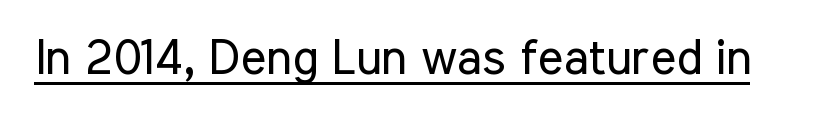
Q: Is the text bold? A: No.
Q: Is the text italic (slanted)? A: No, it is upright.
Q: Is the typeface a serif or a sans-serif typeface? A: Sans-serif.
Q: Is the text underlined? A: Yes.
Q: Is the spacing between letters normal or unusually wide? A: Normal.
Q: Width (condensed, normal, or wide)? A: Condensed.
Q: Stroke contrast? A: Low.
Q: x-height? A: Medium.
Q: Monospaced? A: No.
